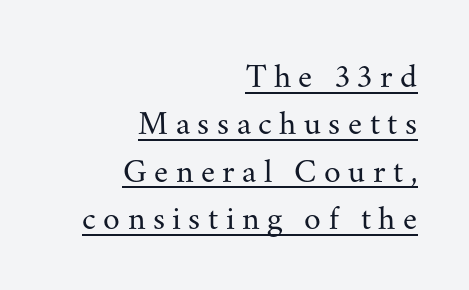
Stem width sits at or under what a default text font uses. Stroke terminals: seriffed. The letters stand upright; this is a roman face. This sample is right-justified, so line beginnings fall wherever the words allow. Honestly, the row spacing looks completely unremarkable. Looks like regular typesetting: each glyph gets only the width it needs.
